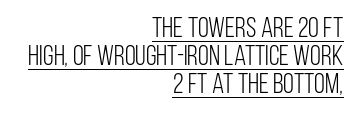
Vertical spacing — tight. You can see a thin bar hugging the bottom of the glyphs. In terms of letterspacing, this is plain default setting. The characters display no serif detailing; their extremities are plain.
